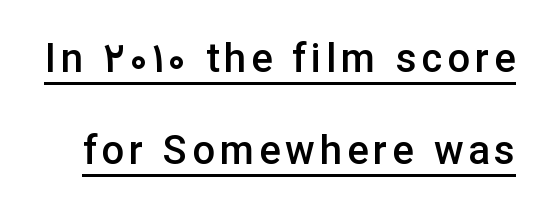
{"serif": "no", "italic": "no", "bold": "semi", "weight": "semibold", "width": "normal", "stroke_contrast": "low", "x_height": "medium", "monospaced": "no", "underline": "yes", "line_spacing": "loose", "line_spacing_ratio": 2.31, "glyph_px": 40}
